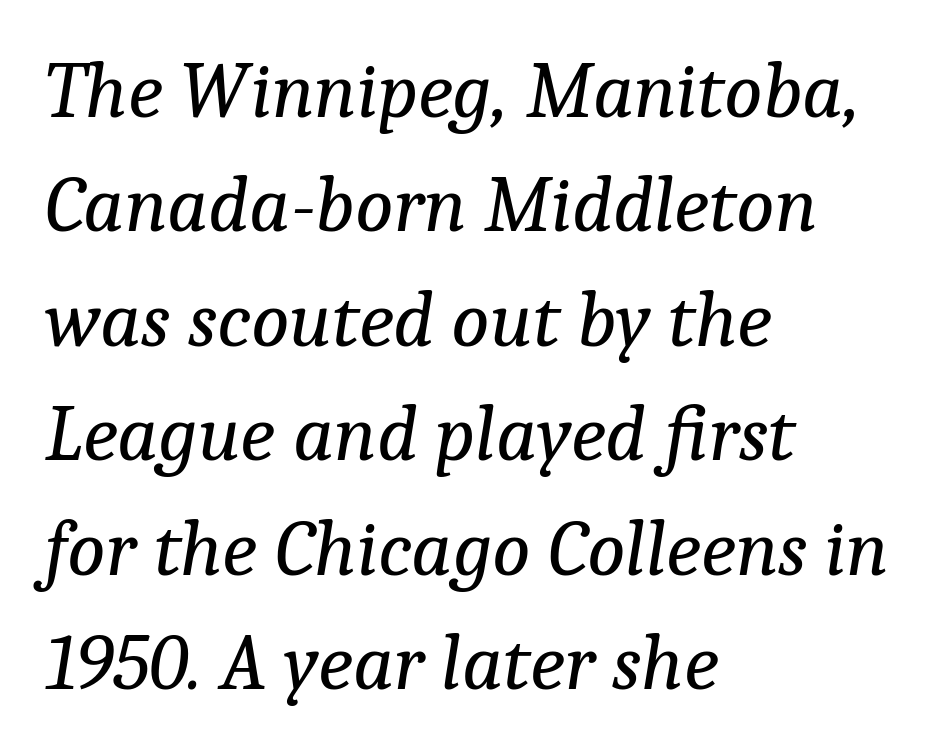
The image shows 80 px regular-weight serif type, italic (leaning right); set left-aligned, normal line spacing (1.43x), normal letter spacing, not underlined; low stroke contrast and a medium x-height.
